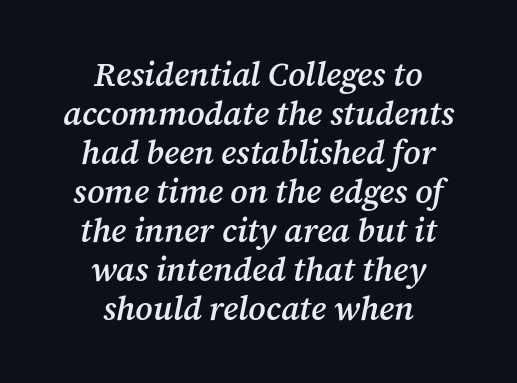
The image shows 33 px semibold serif type, italic (leaning right); set centered, line spacing 1.18x, normal letter spacing, not underlined; medium stroke contrast and a medium x-height.
